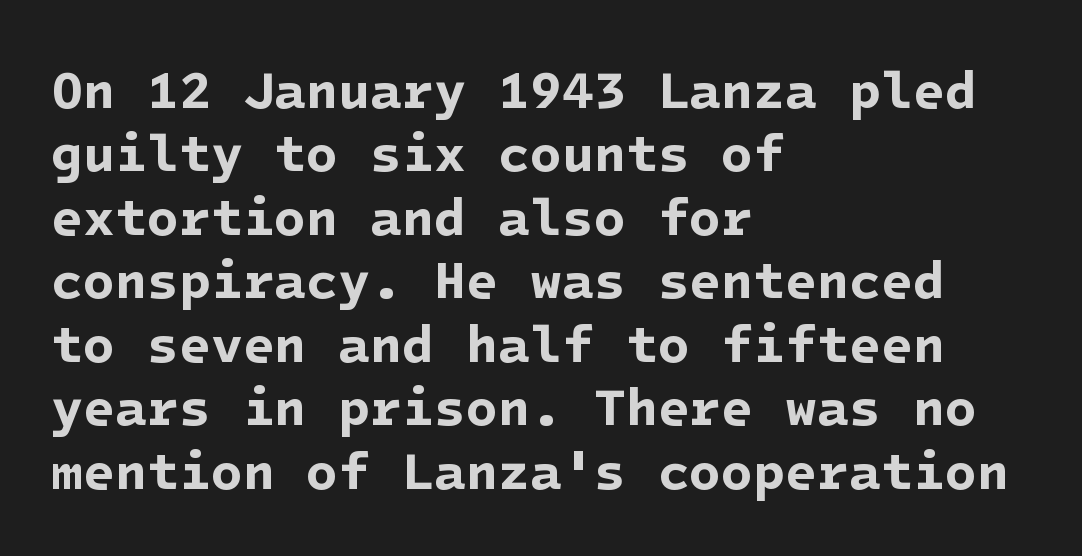
{"serif": "no", "bold": "yes", "weight": "bold", "width": "normal", "stroke_contrast": "low", "x_height": "medium", "underline": "no", "align": "left", "line_spacing_ratio": 1.22, "letter_spacing": "normal", "letter_spacing_em": 0.0, "glyph_px": 52}
